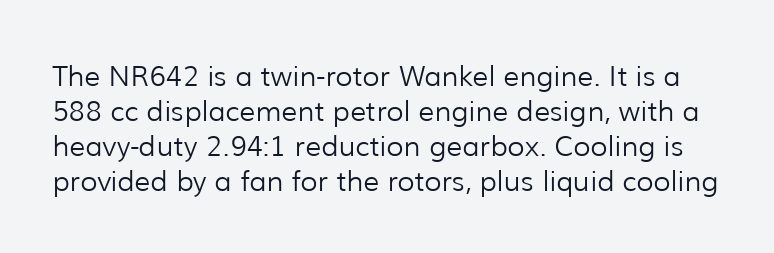
Q: Is the text bold? A: No.
Q: Is the text italic (slanted)? A: No, it is upright.
Q: Is the typeface a serif or a sans-serif typeface? A: Sans-serif.
Q: Is the text underlined? A: No.
Q: Is the spacing between letters normal or unusually wide? A: Normal.
Q: Is the spacing between lines tight, normal or loose? A: Normal.
Q: Width (condensed, normal, or wide)? A: Normal.
Q: Stroke contrast? A: Low.
Q: x-height? A: Medium.
Q: Monospaced? A: No.
